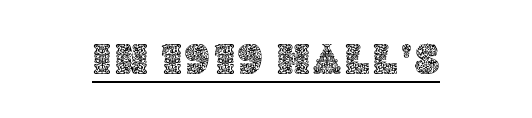
Q: Is the text italic (slanted)? A: No, it is upright.
Q: Is the text underlined? A: Yes.
Q: Width (condensed, normal, or wide)? A: Normal.
Q: x-height? A: Large.
Q: Monospaced? A: No.
